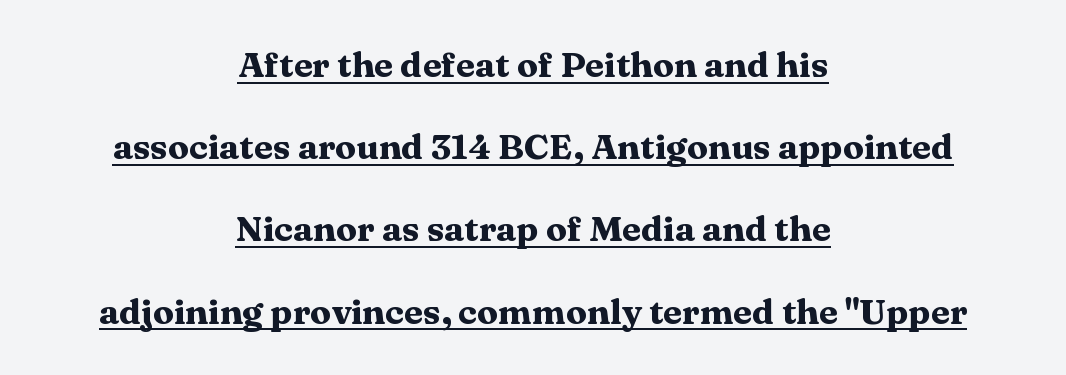
Q: Is the text bold? A: Yes.
Q: Is the text italic (slanted)? A: No, it is upright.
Q: Is the typeface a serif or a sans-serif typeface? A: Serif.
Q: Is the text underlined? A: Yes.
Q: How is the paragraph aligned? A: Centered.
Q: Is the spacing between letters normal or unusually wide? A: Normal.
Q: Is the spacing between lines tight, normal or loose? A: Loose.
Q: Width (condensed, normal, or wide)? A: Wide.
Q: Stroke contrast? A: Medium.
Q: x-height? A: Medium.
Q: Monospaced? A: No.
